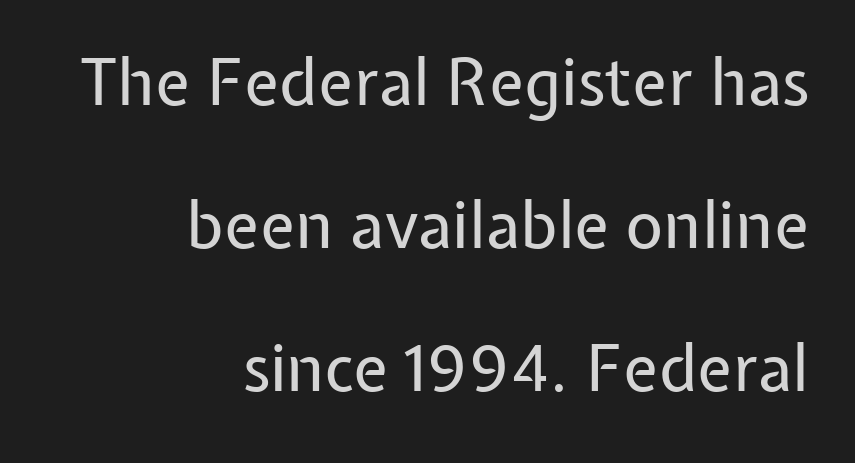
Does the copy run flush right? Yes — the right margin is perfectly even. If you drew a line through each stem, it would be perfectly vertical. I'd call this a sans setting — the letters go barefoot. Do the characters align in a grid? No, the font is proportional. The passage shown is not bold in any degree.
